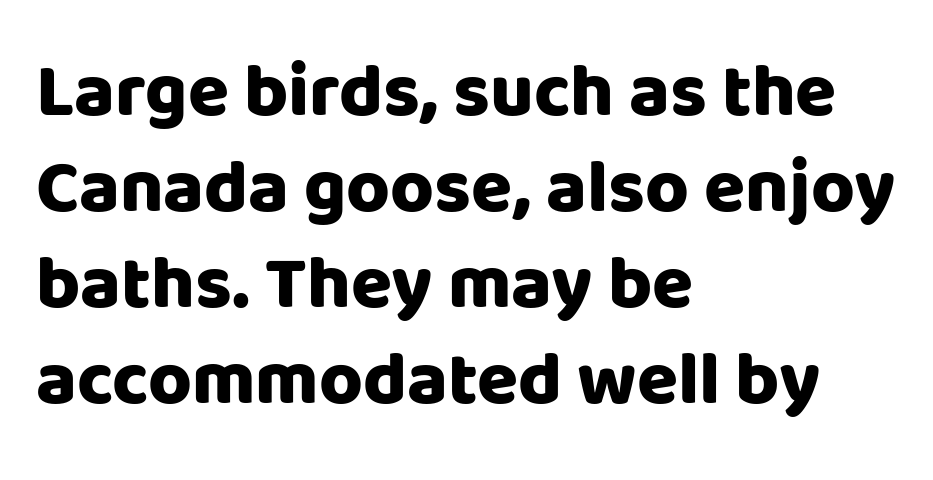
The image shows 75 px heavy sans-serif type, upright; set left-aligned, normal line spacing (1.28x), normal letter spacing, not underlined; low stroke contrast and a large x-height.
